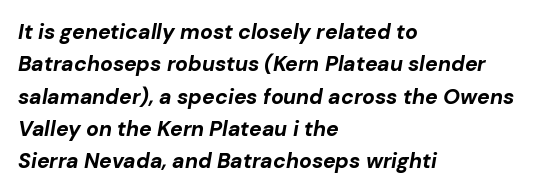
Does the copy run flush right? No — it runs flush left. In terms of weight, the rendering is a true, heavy bold. Posture: slanted. In terms of leading, this rendering sits right in the middle. A bare baseline throughout the passage.
